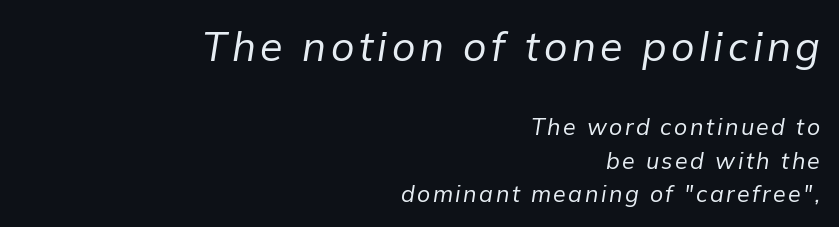
The typeface has the unassuming heft of standard copy or less. Is this a fixed-width face? No — the glyphs have proportional, varying widths. Looking at the ascenders, they clearly lean. The space beneath each line is pristine and unruled. Each line ends at the same right margin while the left side varies.
